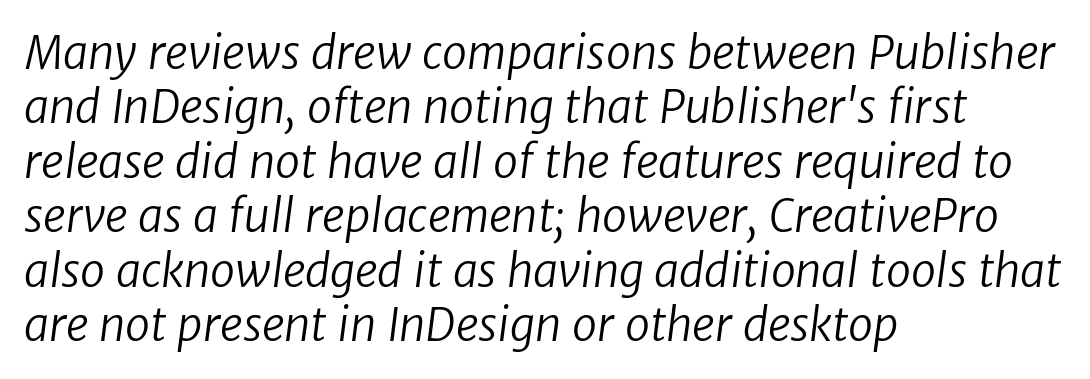
One-word summary of the alignment: left. Think of a printed novel: that variable character pitch is what you see here. The text was rendered using a sans face with plain stroke endings. Letter spacing: default. Letters have the restrained weight of plain body copy at most. Nobody drew a line under any word here.
